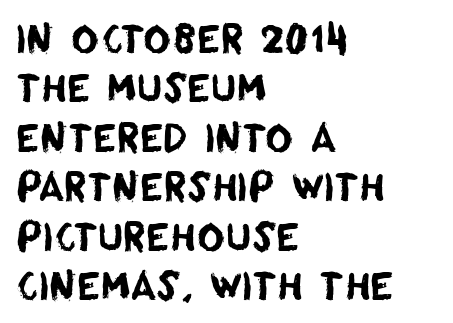
Q: Is the typeface a serif or a sans-serif typeface? A: Sans-serif.
Q: Is the text underlined? A: No.
Q: How is the paragraph aligned? A: Left-aligned.
Q: Is the spacing between letters normal or unusually wide? A: Normal.
Q: Is the spacing between lines tight, normal or loose? A: Normal.
Q: Width (condensed, normal, or wide)? A: Normal.
Q: Stroke contrast? A: Low.
Q: x-height? A: Large.
Q: Monospaced? A: No.
